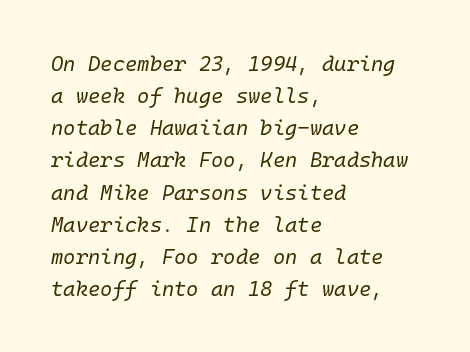
Horizontally, the lines are justified to the leading edge only. Descenders hang freely into open space. Unbolded letterforms with no extra heft. A typesetter would call this leading conventional body-copy spacing. The rendering keeps characters at their native spacing. The axis of the letterforms is tilted away from vertical.
